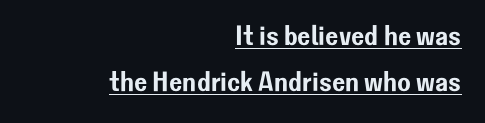
The image shows 28 px sans-serif type, upright; set right-aligned, normal line spacing (1.66x), normal letter spacing, underlined; low stroke contrast and a medium x-height.
